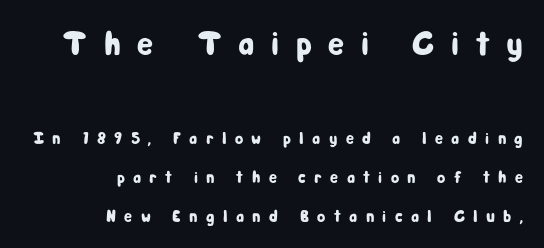
The image shows 34 px condensed sans-serif type, upright; set right-aligned, loose line spacing (2.31x), unusually wide letter spacing (+0.49 em), not underlined; the first (top) block is 2.0x larger; low stroke contrast and a medium x-height.
